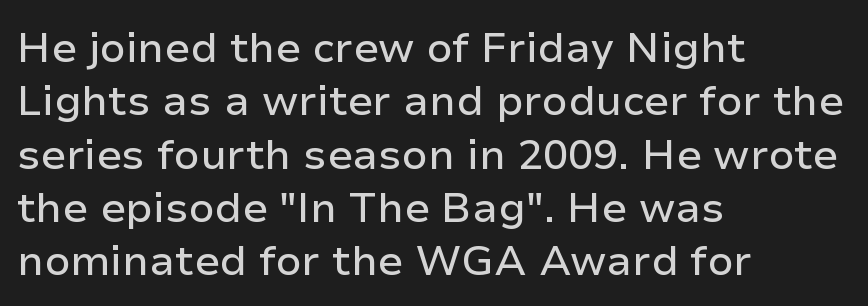
Q: Is the text italic (slanted)? A: No, it is upright.
Q: Is the typeface a serif or a sans-serif typeface? A: Sans-serif.
Q: Is the text underlined? A: No.
Q: How is the paragraph aligned? A: Left-aligned.
Q: Is the spacing between letters normal or unusually wide? A: Normal.
Q: Is the spacing between lines tight, normal or loose? A: Normal.
Q: Width (condensed, normal, or wide)? A: Normal.
Q: Stroke contrast? A: Low.
Q: x-height? A: Medium.
Q: Monospaced? A: No.
